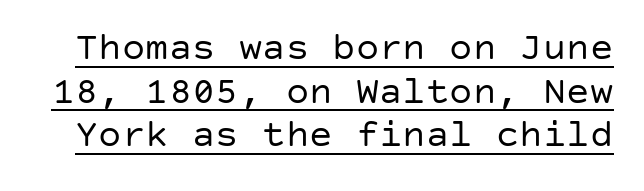
Q: Is the text bold? A: No.
Q: Is the text italic (slanted)? A: No, it is upright.
Q: Is the typeface a serif or a sans-serif typeface? A: Sans-serif.
Q: Is the text underlined? A: Yes.
Q: Is the spacing between letters normal or unusually wide? A: Normal.
Q: Is the spacing between lines tight, normal or loose? A: Tight.
Q: Width (condensed, normal, or wide)? A: Normal.
Q: Stroke contrast? A: Low.
Q: x-height? A: Large.
